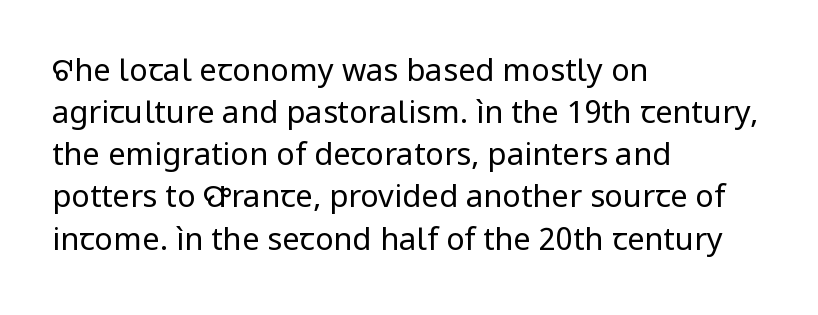
{"serif": "no", "italic": "no", "bold": "no", "weight": "regular", "width": "normal", "stroke_contrast": "low", "x_height": "medium", "monospaced": "no", "underline": "no", "align": "left", "line_spacing": "normal", "line_spacing_ratio": 1.36, "letter_spacing": "normal", "letter_spacing_em": 0.0, "glyph_px": 31}
